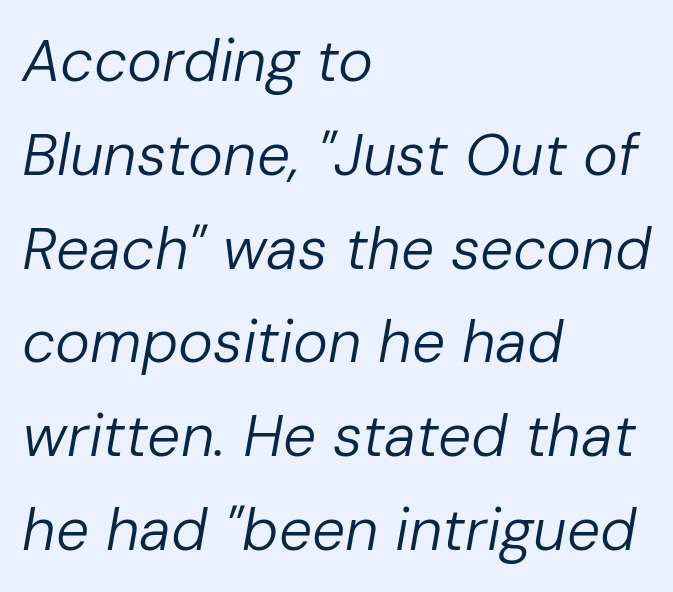
Summary of vertical rhythm: regular, with standard interline spacing. Heft: none added — not bold. A typesetter would mark this as italic. Between one letter and the next there's only the usual sliver of space. The paragraph has a hard left edge and a soft right edge.
